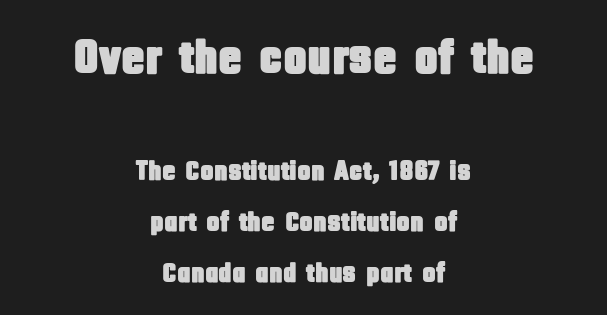
{"serif": "no", "italic": "no", "width": "condensed", "stroke_contrast": "low", "x_height": "large", "monospaced": "no", "underline": "no", "align": "center", "line_spacing_ratio": 1.82, "letter_spacing": "normal", "letter_spacing_em": 0.0, "larger_block": "first", "size_ratio": 1.75, "glyph_px": 49}
